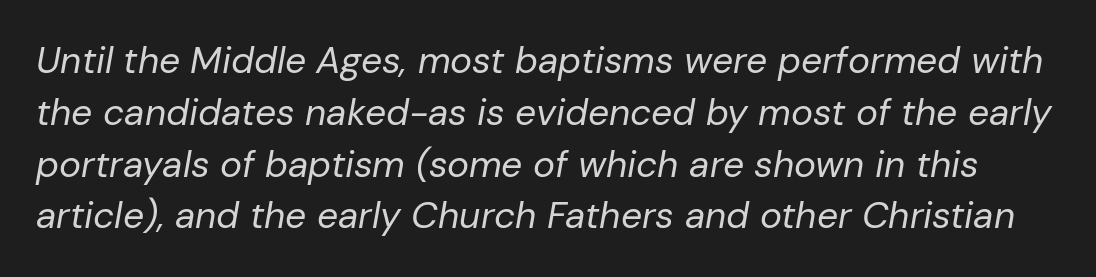
Proportional: the letters do not fall into vertical columns. How would I describe the line gaps? Plain and ordinary. Descenders are the only things crossing below the line. The letterforms sit shoulder to shoulder at normal distance. Letters have the restrained weight of plain body copy at most. Characters are canted at an angle relative to the baseline's perpendicular.
